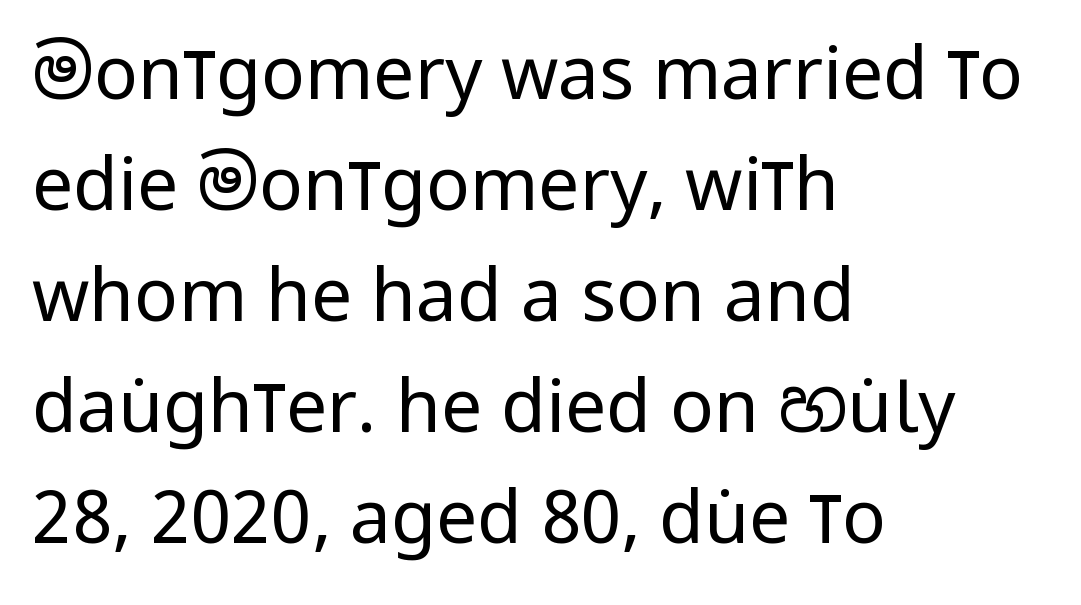
Typographically, this falls in the sans-serif category. Here the designer chose a conventional face with non-uniform glyph widths. The rendering uses a moderate line-height, typical for paragraphs. The gaps between neighbouring characters are ordinary and unremarkable. Every stem runs plumb, perpendicular to the baseline.
